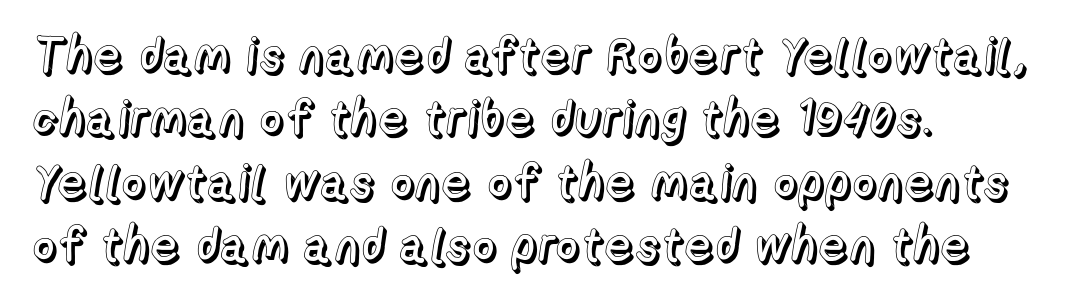
The image shows 48 px text type; set left-aligned, normal line spacing (1.32x), normal letter spacing, not underlined; a medium x-height.
